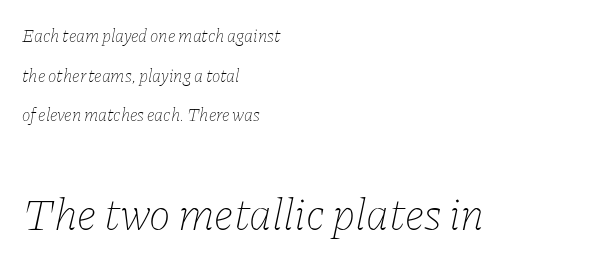
Q: Is the text bold? A: No.
Q: Is the text italic (slanted)? A: Yes, it leans right by about 11 degrees.
Q: Is the text underlined? A: No.
Q: How is the paragraph aligned? A: Left-aligned.
Q: Is the spacing between letters normal or unusually wide? A: Normal.
Q: Is the spacing between lines tight, normal or loose? A: Loose.
Q: Which block of text is set in a larger size, the first (top) or the second (bottom)? A: The second (bottom) one.
Q: Width (condensed, normal, or wide)? A: Normal.
Q: Stroke contrast? A: Low.
Q: x-height? A: Medium.
Q: Monospaced? A: No.
